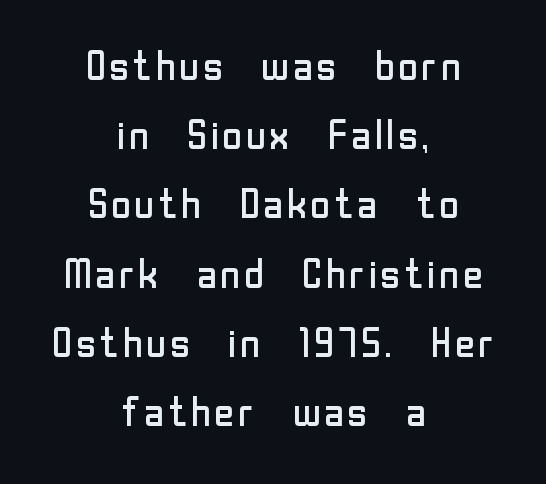
Q: Is the text bold? A: No.
Q: Is the text italic (slanted)? A: No, it is upright.
Q: Is the typeface a serif or a sans-serif typeface? A: Sans-serif.
Q: Is the text underlined? A: No.
Q: How is the paragraph aligned? A: Centered.
Q: Is the spacing between letters normal or unusually wide? A: Normal.
Q: Width (condensed, normal, or wide)? A: Normal.
Q: Stroke contrast? A: Low.
Q: x-height? A: Medium.
Q: Monospaced? A: No.
